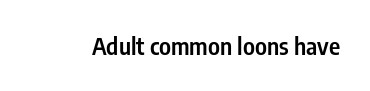
The image shows 24 px text type, upright; set normal letter spacing, not underlined.
